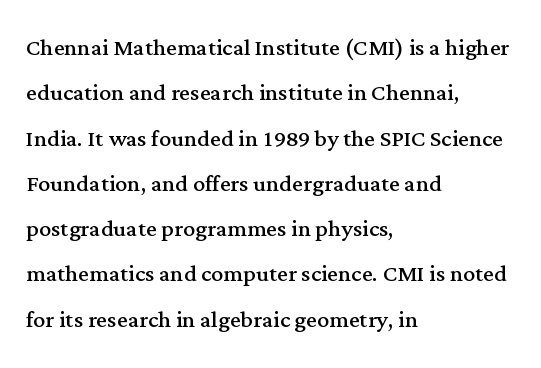
Check under the words: just untouched page. The rendering anchors every line to the left-hand side. This is roman type, the default non-slanted kind. The weight tops out at a normal text grade.
